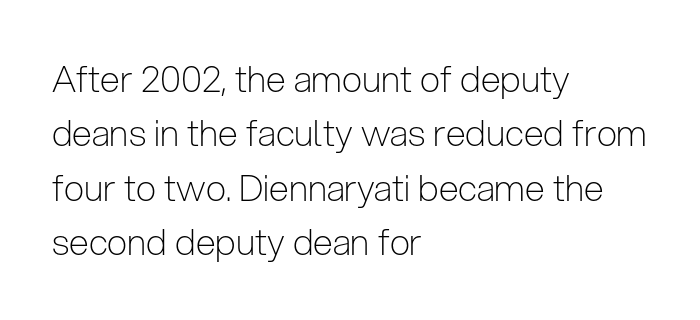
The image shows 36 px light, condensed sans-serif type, upright; set left-aligned, normal line spacing (1.51x), normal letter spacing, not underlined; low stroke contrast and a medium x-height.
